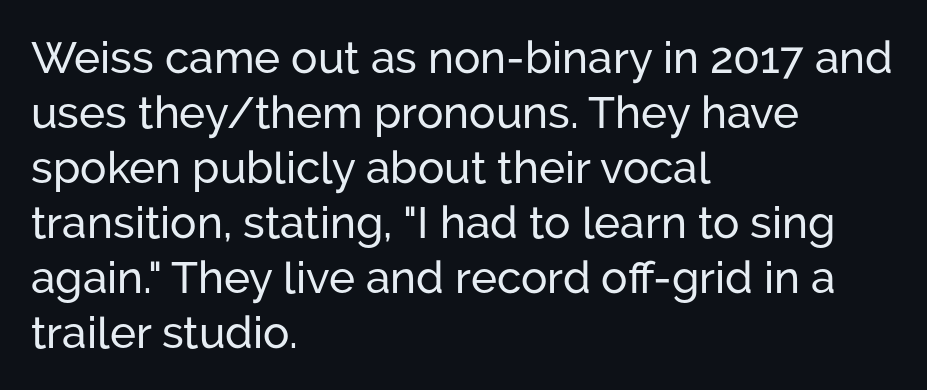
In terms of posture, this sample is upright. No feet cap the strokes, marking this as sans-serif type. The passage shown is not underscored anywhere. Characters follow at the spacing the type designer built in.
